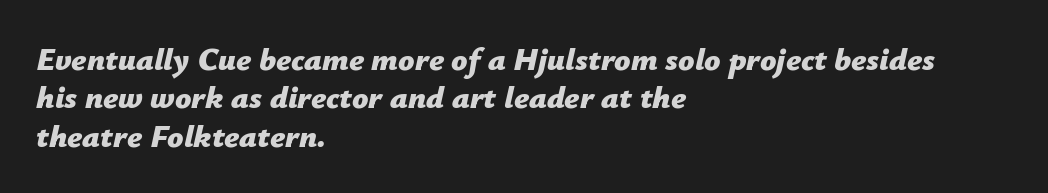
The specimen omits any rule beneath the text block's lines. The sample has been set heavy, in full bold. When letters slant like this, we call the style italic. This sample is left-justified, so line endings fall wherever the words run out.
